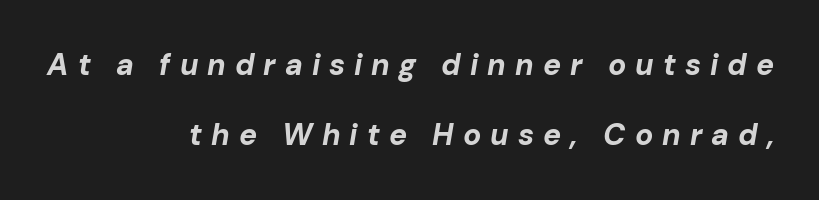
The image shows 30 px bold type, italic (leaning right); set right-aligned, loose line spacing (2.33x), unusually wide letter spacing (+0.3 em), not underlined; low stroke contrast and a medium x-height.
